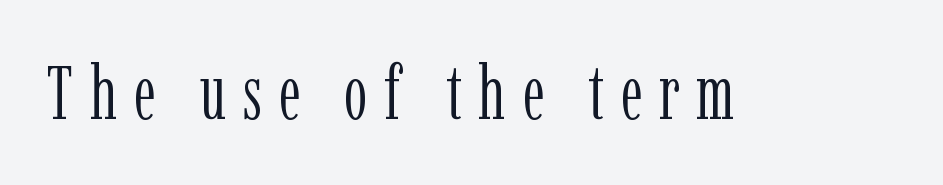
Q: Is the text bold? A: No.
Q: Is the text italic (slanted)? A: No, it is upright.
Q: Is the typeface a serif or a sans-serif typeface? A: Serif.
Q: Is the text underlined? A: No.
Q: Is the spacing between letters normal or unusually wide? A: Unusually wide.
Q: Width (condensed, normal, or wide)? A: Condensed.
Q: Stroke contrast? A: Low.
Q: x-height? A: Medium.
Q: Monospaced? A: No.
